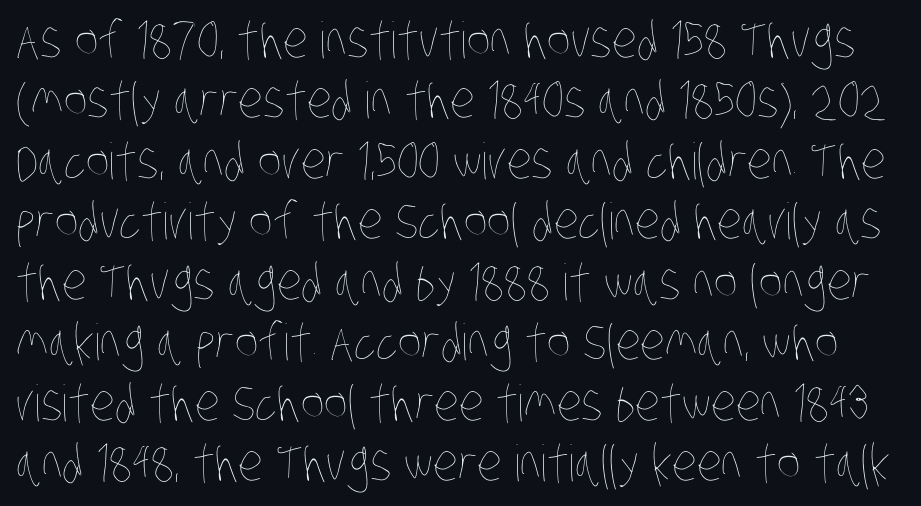
Think of a printed novel: that variable character pitch is what you see here. The letterforms sit at book weight or below. Words float on clear page, feet unadorned. No extra tracking has been applied to these lines.
